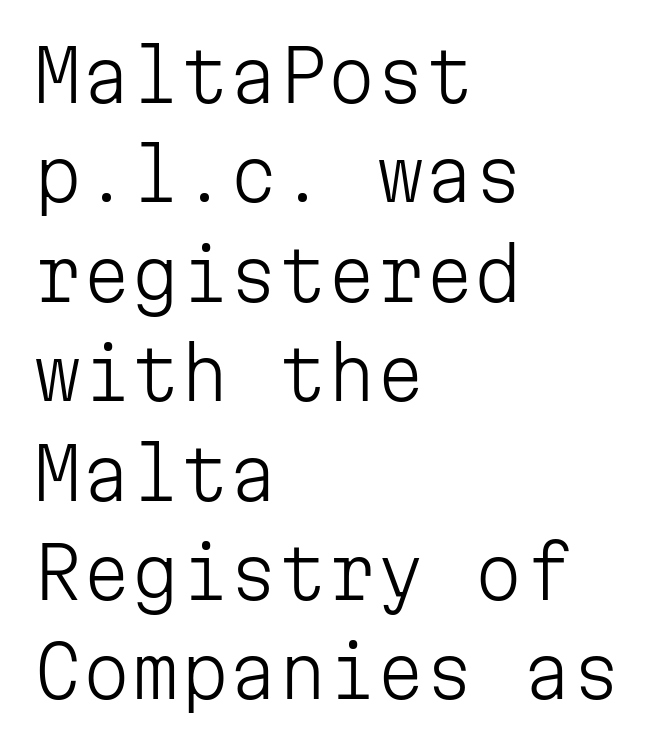
{"serif": "no", "italic": "no", "bold": "no", "weight": "light", "width": "normal", "stroke_contrast": "low", "x_height": "medium", "monospaced": "yes", "underline": "no", "align": "left", "line_spacing": "normal", "line_spacing_ratio": 1.42, "letter_spacing": "normal", "letter_spacing_em": 0.0, "glyph_px": 70}
